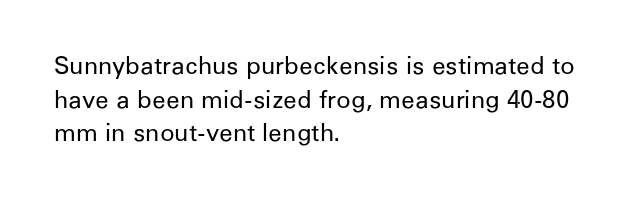
{"italic": "no", "bold": "no", "underline": "no", "align": "left", "line_spacing": "normal", "line_spacing_ratio": 1.4, "letter_spacing": "normal", "letter_spacing_em": 0.0, "glyph_px": 24}
